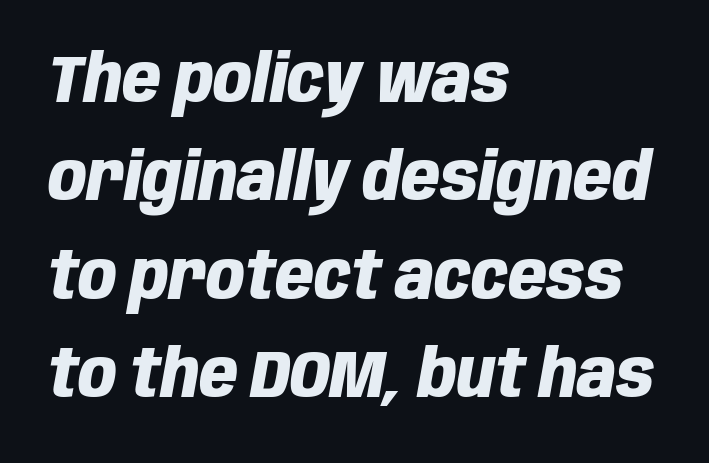
In terms of leading, this rendering sits right in the middle. The lettering tilts uniformly, giving the passage an italic look. The paragraph has a hard left edge and a soft right edge. Words float on clear page, feet unadorned. Is this a fixed-width face? No — the glyphs have proportional, varying widths. In terms of weight, the rendering is a true, heavy bold.
